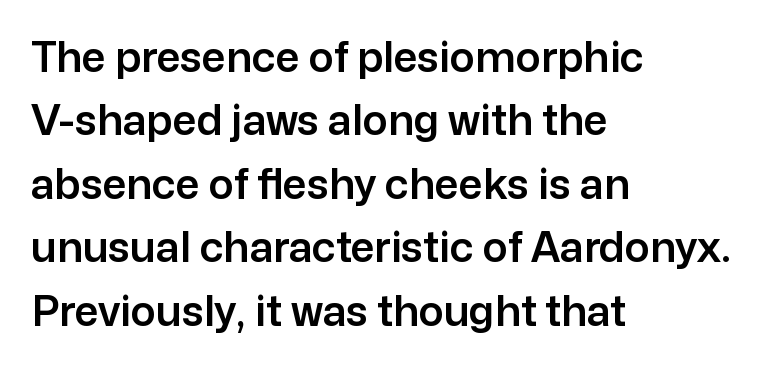
Q: Is the text italic (slanted)? A: No, it is upright.
Q: Is the typeface a serif or a sans-serif typeface? A: Sans-serif.
Q: Is the text underlined? A: No.
Q: How is the paragraph aligned? A: Left-aligned.
Q: Is the spacing between letters normal or unusually wide? A: Normal.
Q: Is the spacing between lines tight, normal or loose? A: Normal.
Q: Width (condensed, normal, or wide)? A: Normal.
Q: Stroke contrast? A: Low.
Q: x-height? A: Medium.
Q: Monospaced? A: No.
